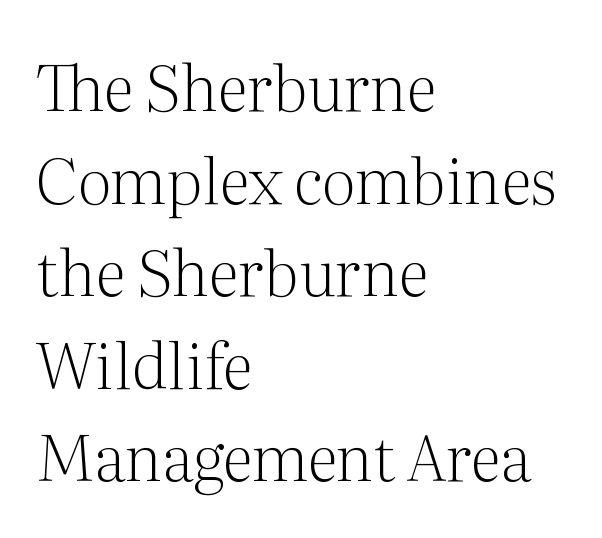
{"serif": "yes", "italic": "no", "bold": "no", "weight": "light", "width": "normal", "stroke_contrast": "medium", "x_height": "medium", "monospaced": "no", "underline": "no", "align": "left", "line_spacing": "normal", "line_spacing_ratio": 1.47, "letter_spacing": "normal", "letter_spacing_em": 0.0, "glyph_px": 63}
